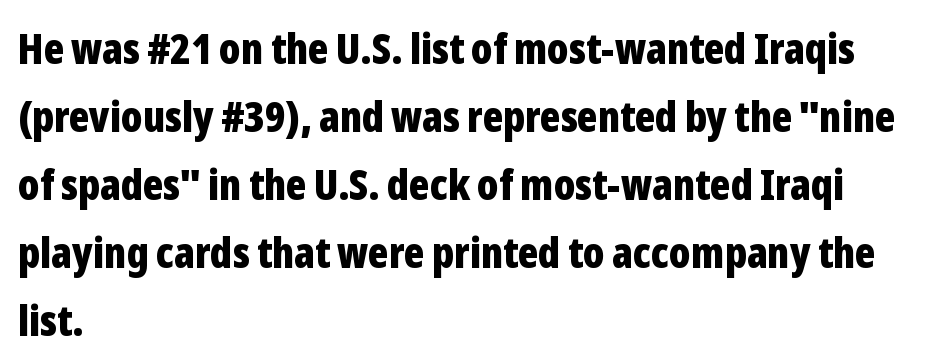
{"serif": "no", "italic": "no", "bold": "yes", "weight": "bold", "width": "condensed", "stroke_contrast": "low", "x_height": "medium", "monospaced": "no", "underline": "no", "align": "left", "line_spacing": "normal", "line_spacing_ratio": 1.58, "letter_spacing": "normal", "letter_spacing_em": 0.0, "glyph_px": 43}
